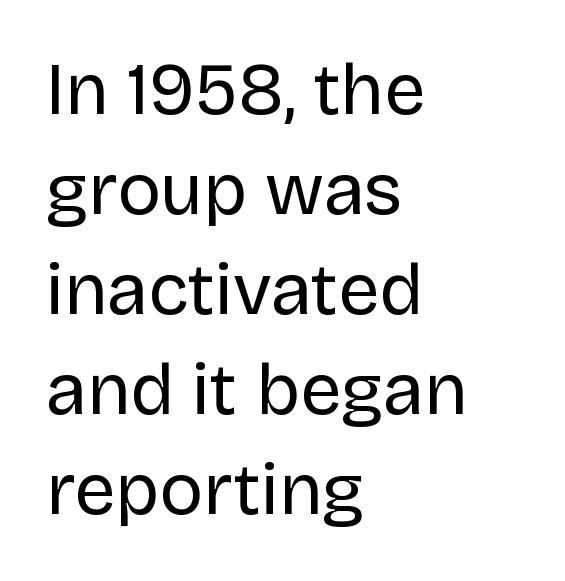
Q: Is the text bold? A: No.
Q: Is the text italic (slanted)? A: No, it is upright.
Q: Is the typeface a serif or a sans-serif typeface? A: Sans-serif.
Q: Is the text underlined? A: No.
Q: How is the paragraph aligned? A: Left-aligned.
Q: Is the spacing between letters normal or unusually wide? A: Normal.
Q: Is the spacing between lines tight, normal or loose? A: Normal.
Q: Width (condensed, normal, or wide)? A: Normal.
Q: Stroke contrast? A: Low.
Q: x-height? A: Large.
Q: Monospaced? A: No.
